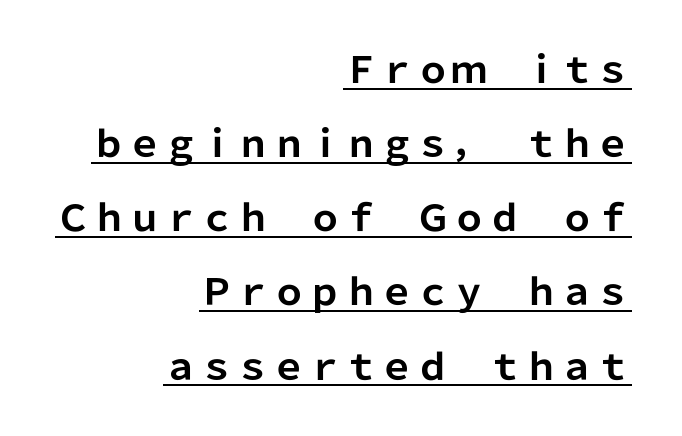
{"serif": "no", "italic": "no", "bold": "yes", "weight": "bold", "width": "normal", "stroke_contrast": "low", "x_height": "medium", "monospaced": "no", "underline": "yes", "align": "right", "line_spacing": "loose", "line_spacing_ratio": 2.06, "letter_spacing": "normal", "letter_spacing_em": 0.0, "glyph_px": 36}
